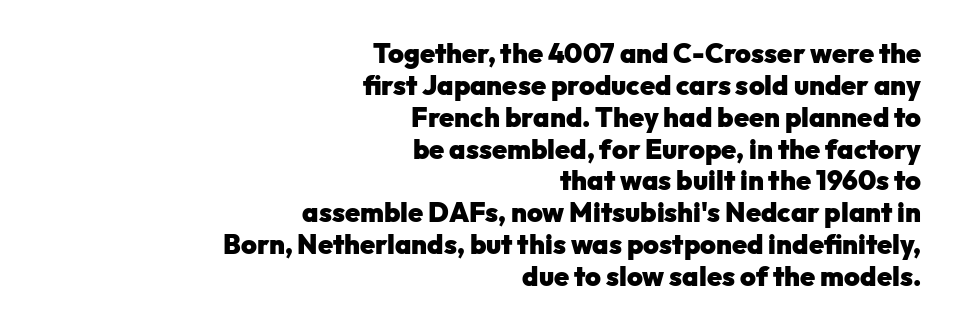
Q: Is the text bold? A: Yes.
Q: Is the text italic (slanted)? A: No, it is upright.
Q: Is the text underlined? A: No.
Q: How is the paragraph aligned? A: Right-aligned.
Q: Is the spacing between letters normal or unusually wide? A: Normal.
